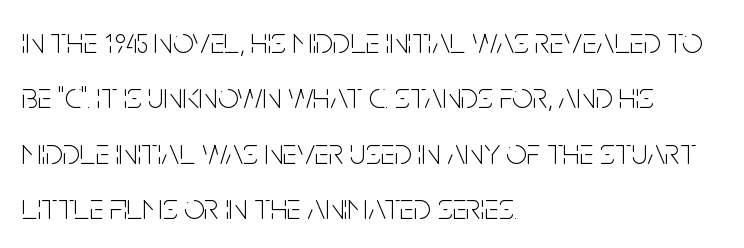
Q: Is the text bold? A: No.
Q: Is the text italic (slanted)? A: No, it is upright.
Q: Is the typeface a serif or a sans-serif typeface? A: Sans-serif.
Q: Is the text underlined? A: No.
Q: How is the paragraph aligned? A: Left-aligned.
Q: Is the spacing between letters normal or unusually wide? A: Normal.
Q: Is the spacing between lines tight, normal or loose? A: Normal.
Q: Width (condensed, normal, or wide)? A: Condensed.
Q: Stroke contrast? A: Low.
Q: x-height? A: Large.
Q: Monospaced? A: No.
